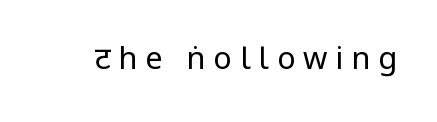
Substantial extra tracking has been applied to these lines. Classification — sans serif. The letters advance in unequal steps, a hallmark of proportional type. Rendered with straight, roman letterforms.
